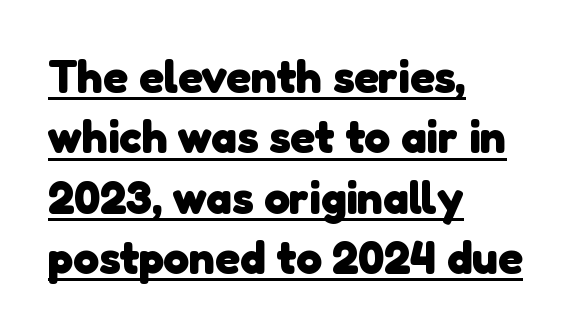
{"serif": "no", "bold": "yes", "weight": "heavy", "width": "normal", "stroke_contrast": "low", "x_height": "medium", "monospaced": "no", "underline": "yes", "align": "left", "line_spacing": "normal", "line_spacing_ratio": 1.31, "letter_spacing": "normal", "letter_spacing_em": 0.0, "glyph_px": 46}
